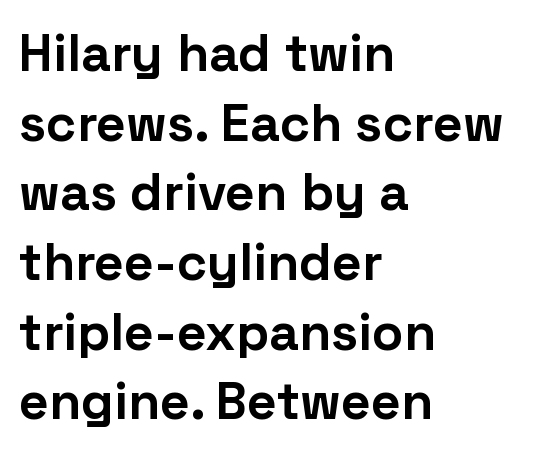
The image shows 52 px bold sans-serif type, upright; set left-aligned, normal line spacing (1.34x), normal letter spacing, not underlined; low stroke contrast and a medium x-height.
